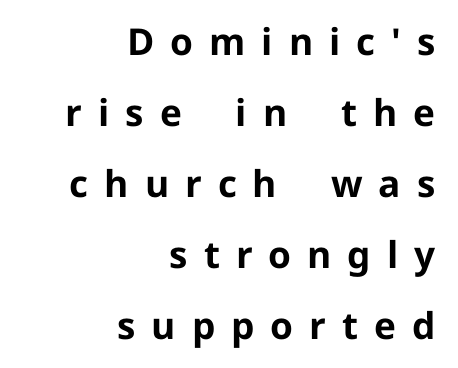
Q: Is the text bold? A: Yes.
Q: Is the text italic (slanted)? A: No, it is upright.
Q: Is the typeface a serif or a sans-serif typeface? A: Sans-serif.
Q: Is the text underlined? A: No.
Q: How is the paragraph aligned? A: Right-aligned.
Q: Is the spacing between letters normal or unusually wide? A: Unusually wide.
Q: Is the spacing between lines tight, normal or loose? A: Loose.
Q: Width (condensed, normal, or wide)? A: Normal.
Q: Stroke contrast? A: Low.
Q: x-height? A: Medium.
Q: Monospaced? A: No.
